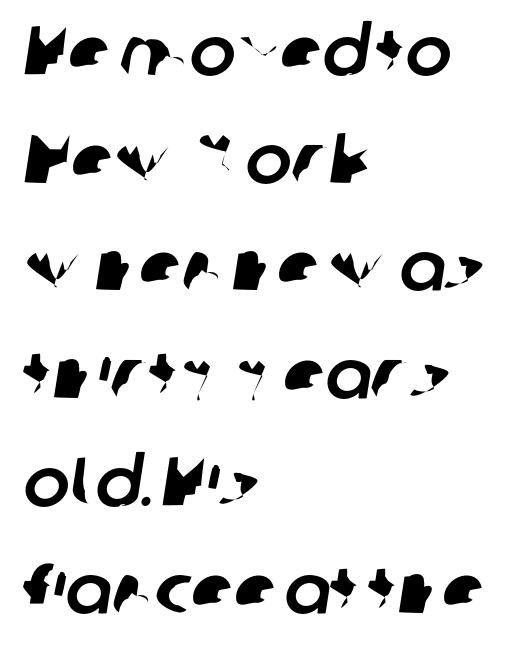
Q: Is the typeface a serif or a sans-serif typeface? A: Sans-serif.
Q: Is the text underlined? A: No.
Q: How is the paragraph aligned? A: Left-aligned.
Q: Is the spacing between letters normal or unusually wide? A: Normal.
Q: Is the spacing between lines tight, normal or loose? A: Normal.
Q: Width (condensed, normal, or wide)? A: Normal.
Q: Stroke contrast? A: Low.
Q: x-height? A: Medium.
Q: Monospaced? A: No.
